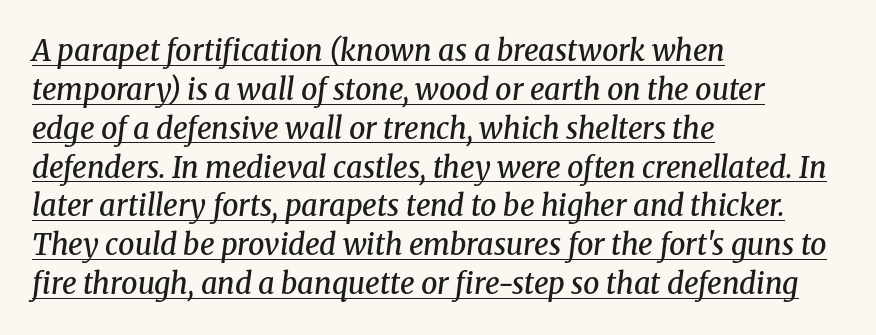
Q: Is the text bold? A: Semi-bold.
Q: Is the text italic (slanted)? A: Yes, it leans right by about 8 degrees.
Q: Is the typeface a serif or a sans-serif typeface? A: Serif.
Q: Is the text underlined? A: Yes.
Q: How is the paragraph aligned? A: Left-aligned.
Q: Is the spacing between letters normal or unusually wide? A: Normal.
Q: Is the spacing between lines tight, normal or loose? A: Normal.
Q: Width (condensed, normal, or wide)? A: Normal.
Q: Stroke contrast? A: Medium.
Q: x-height? A: Medium.
Q: Monospaced? A: No.
